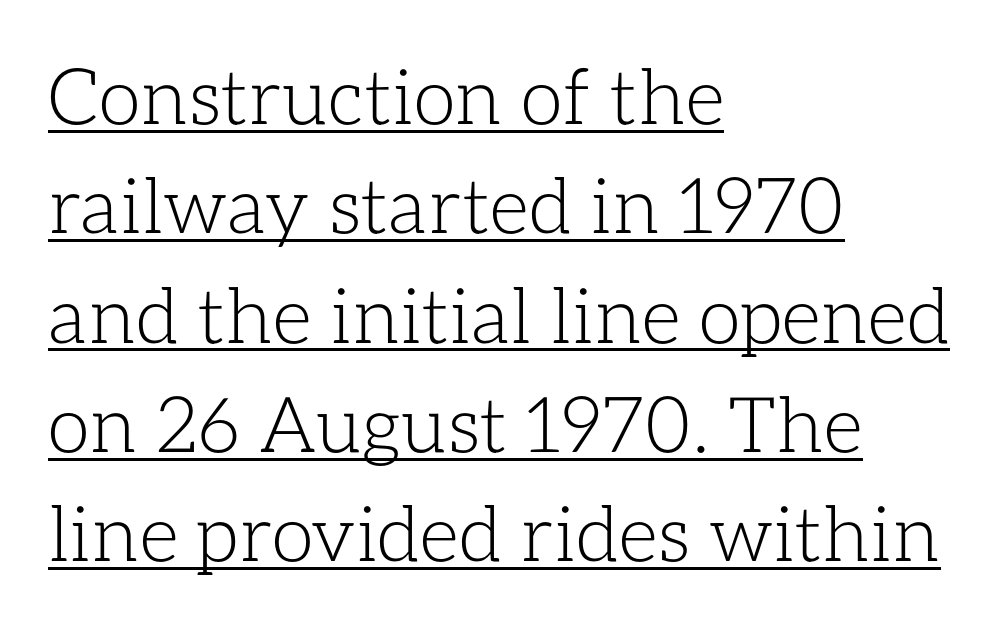
{"italic": "no", "bold": "no", "weight": "light", "width": "normal", "stroke_contrast": "low", "x_height": "medium", "monospaced": "no", "underline": "yes", "align": "left", "line_spacing": "normal", "line_spacing_ratio": 1.42, "letter_spacing": "normal", "letter_spacing_em": 0.0, "glyph_px": 77}
